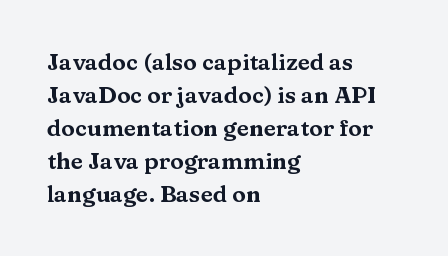
The block of text has a typical density, with ordinary space between rows. Tracking here is standard; glyphs follow each other at the usual distance. The strip under each line holds only bare page. The lettering holds an erect, upright posture throughout. Teacher's note: observe the even left margin — that is flush-left alignment.
